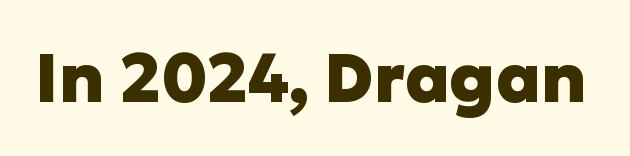
Q: Is the text bold? A: Yes.
Q: Is the text italic (slanted)? A: No, it is upright.
Q: Is the typeface a serif or a sans-serif typeface? A: Sans-serif.
Q: Is the text underlined? A: No.
Q: Is the spacing between letters normal or unusually wide? A: Normal.
Q: Width (condensed, normal, or wide)? A: Normal.
Q: Stroke contrast? A: Low.
Q: x-height? A: Medium.
Q: Monospaced? A: No.
